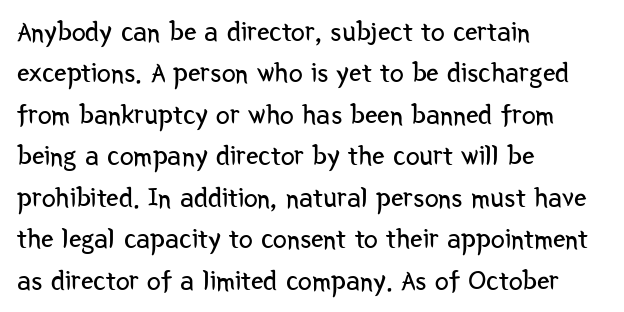
The image shows 28 px regular-weight, condensed sans-serif type, upright; set left-aligned, normal line spacing (1.48x), normal letter spacing, not underlined; low stroke contrast and a medium x-height.
